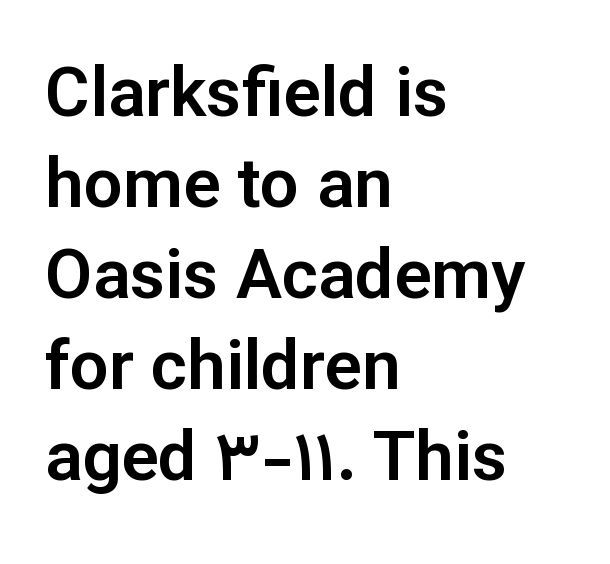
Clear beneath every line of the passage. The vertical gap from one line to the next is medium. It's the straight-up-and-down kind of type. Visually the block forms a straight wall on the left and a jagged coastline on the right.
